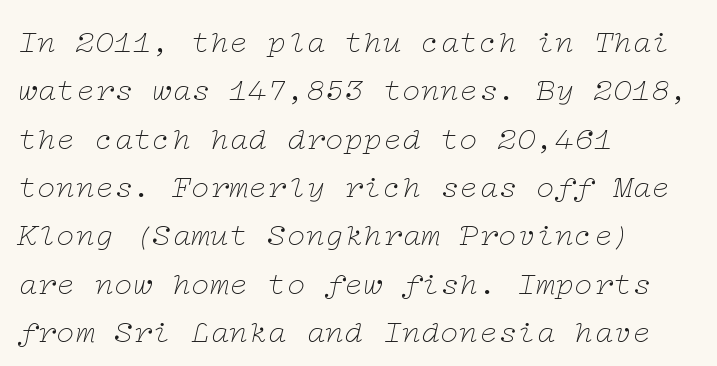
The image shows 32 px thin, wide serif type, italic (leaning right); set left-aligned, normal line spacing (1.51x), normal letter spacing, not underlined; low stroke contrast and a medium x-height.
